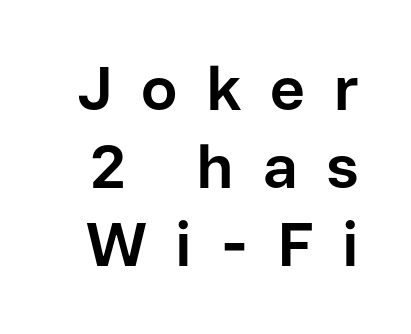
Q: Is the text bold? A: Yes.
Q: Is the text italic (slanted)? A: No, it is upright.
Q: Is the typeface a serif or a sans-serif typeface? A: Sans-serif.
Q: Is the text underlined? A: No.
Q: Is the spacing between letters normal or unusually wide? A: Unusually wide.
Q: Is the spacing between lines tight, normal or loose? A: Normal.
Q: Width (condensed, normal, or wide)? A: Normal.
Q: Stroke contrast? A: Low.
Q: x-height? A: Medium.
Q: Monospaced? A: No.
